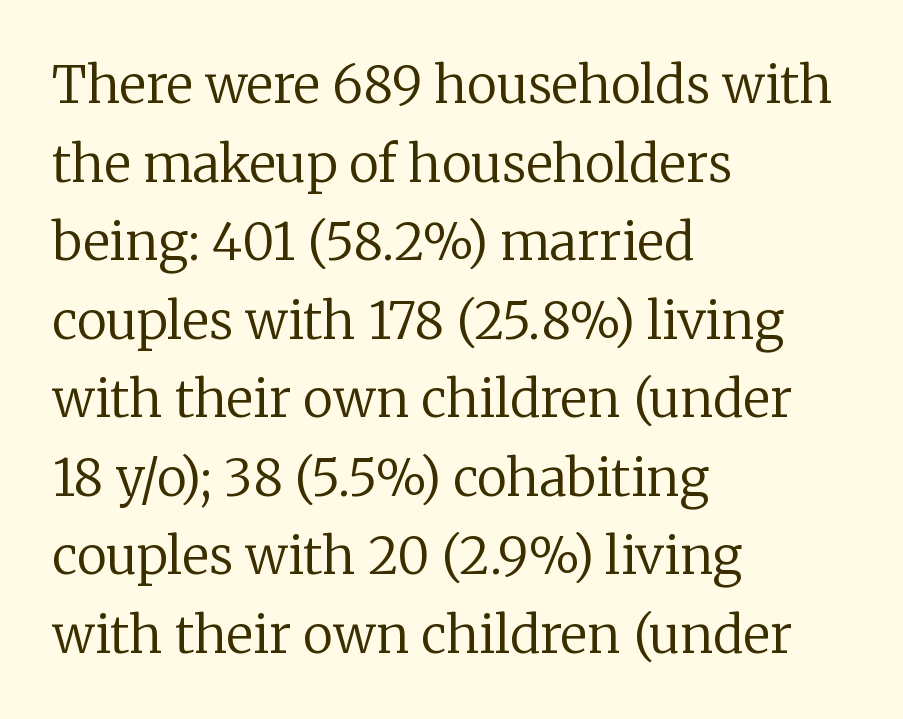
The image shows 51 px regular-weight serif type, upright; set left-aligned, normal line spacing (1.54x), normal letter spacing, not underlined; low stroke contrast and a medium x-height.
